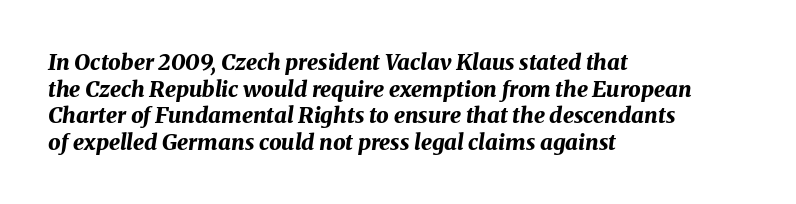
The image shows 22 px bold type, italic (leaning right); set left-aligned, line spacing 1.21x, normal letter spacing, not underlined.
